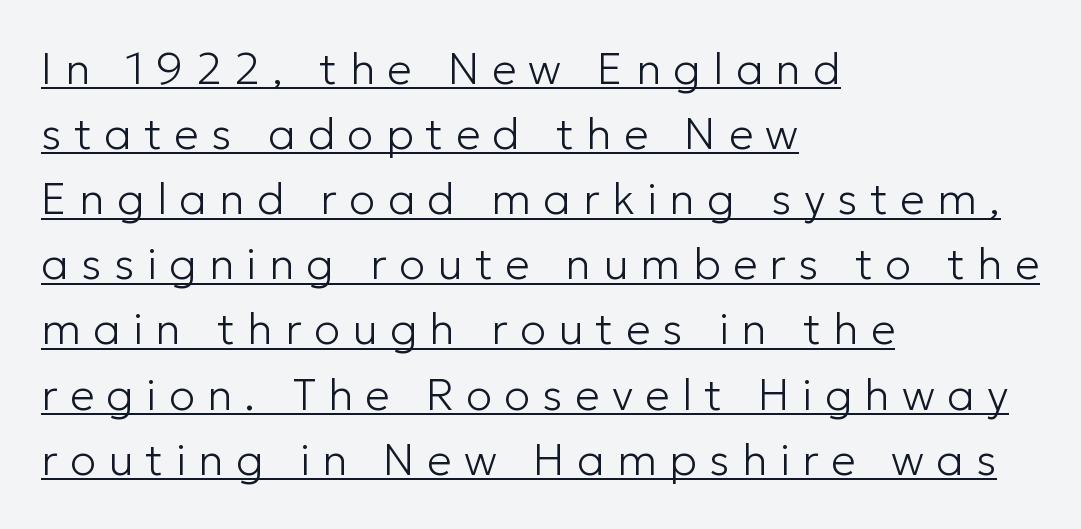
This rendering widens character spacing well past its baseline value. Notice how a bar underscores the lettering throughout. Type style note: lacks serifs. Normally led — the rows are evenly, conventionally spaced. Each letter keeps its own natural width here, so spacing adapts to shape. Posture: vertical.
